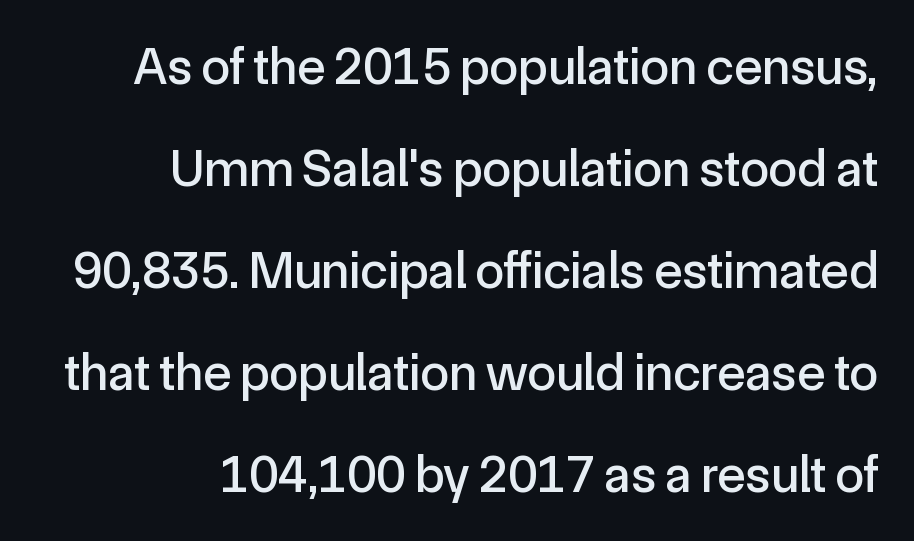
These lines stack with their right ends in a neat column. Varying glyph widths throughout — classic text-font behaviour. Standard letterfit; no display-style spreading of the glyphs. To sum up the face: it is a sans, with no serifs. Just letters on the line, the space beneath them empty. Is there any slant? The stems are plumb.
